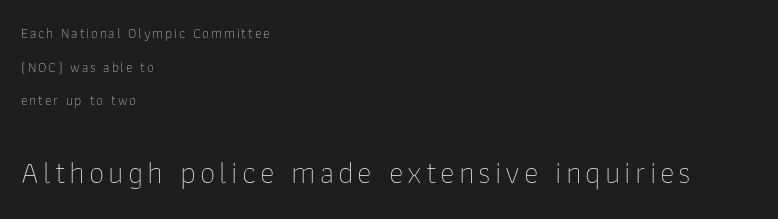
{"serif": "no", "italic": "no", "bold": "no", "weight": "thin", "width": "normal", "stroke_contrast": "low", "x_height": "medium", "monospaced": "no", "underline": "no", "align": "left", "line_spacing": "loose", "line_spacing_ratio": 2.41, "larger_block": "second", "size_ratio": 2.21, "glyph_px": 31}
